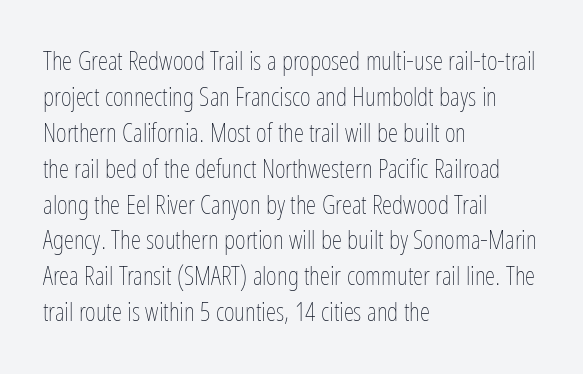
{"italic": "no", "bold": "no", "underline": "no", "align": "left", "line_spacing": "normal", "line_spacing_ratio": 1.38, "letter_spacing": "normal", "letter_spacing_em": 0.0, "glyph_px": 26}
